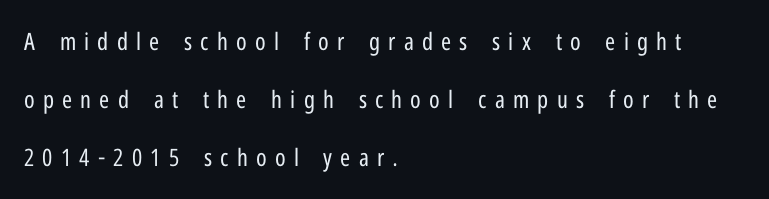
Q: Is the text bold? A: No.
Q: Is the text italic (slanted)? A: No, it is upright.
Q: Is the text underlined? A: No.
Q: How is the paragraph aligned? A: Left-aligned.
Q: Is the spacing between letters normal or unusually wide? A: Unusually wide.
Q: Is the spacing between lines tight, normal or loose? A: Loose.
